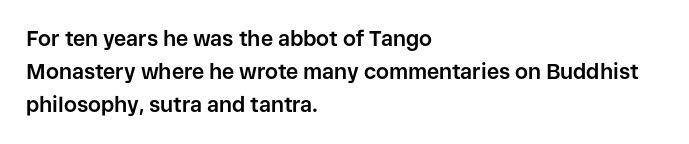
{"italic": "no", "bold": "yes", "underline": "no", "align": "left", "line_spacing": "normal", "line_spacing_ratio": 1.56, "letter_spacing": "normal", "letter_spacing_em": 0.0, "glyph_px": 21}
